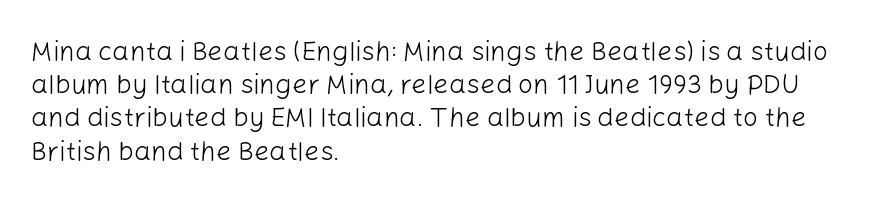
Q: Is the text bold? A: No.
Q: Is the text italic (slanted)? A: No, it is upright.
Q: Is the text underlined? A: No.
Q: How is the paragraph aligned? A: Left-aligned.
Q: Is the spacing between letters normal or unusually wide? A: Normal.
